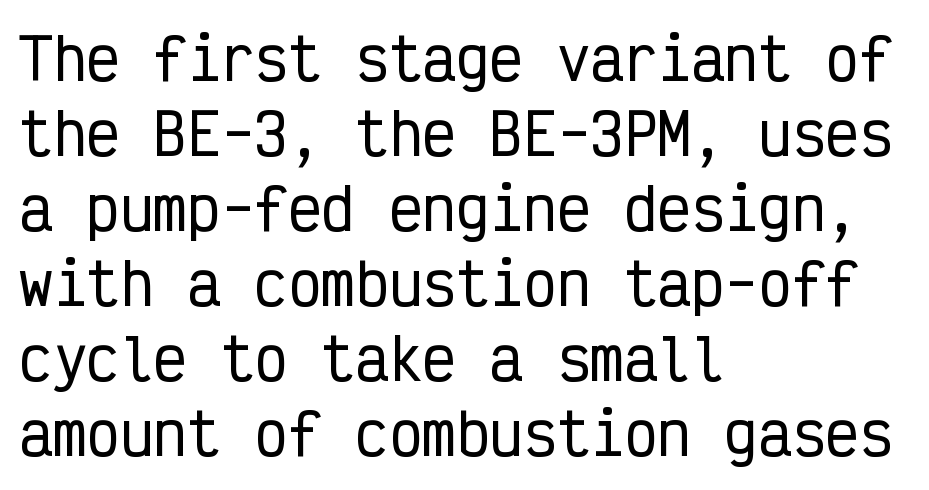
The image shows 56 px condensed sans-serif type, upright, monospaced; set left-aligned, normal line spacing (1.34x), normal letter spacing, not underlined; low stroke contrast and a medium x-height.
